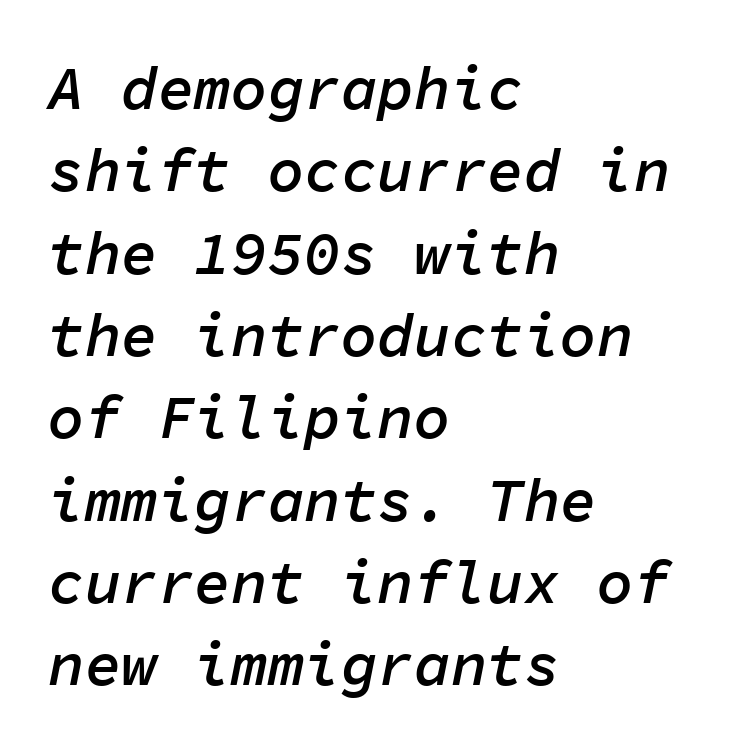
The image shows 61 px semibold type, italic (leaning right), monospaced; set left-aligned, normal line spacing (1.35x), normal letter spacing, not underlined; low stroke contrast and a medium x-height.
